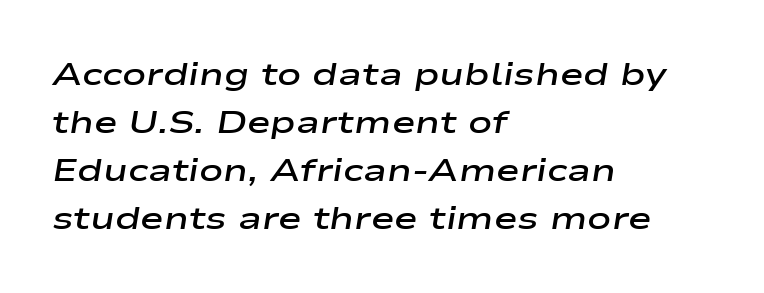
Q: Is the text bold? A: Semi-bold.
Q: Is the text italic (slanted)? A: Yes, it leans right by about 9 degrees.
Q: Is the text underlined? A: No.
Q: How is the paragraph aligned? A: Left-aligned.
Q: Is the spacing between letters normal or unusually wide? A: Normal.
Q: Is the spacing between lines tight, normal or loose? A: Normal.
Q: Width (condensed, normal, or wide)? A: Wide.
Q: Stroke contrast? A: Low.
Q: x-height? A: Medium.
Q: Monospaced? A: No.
